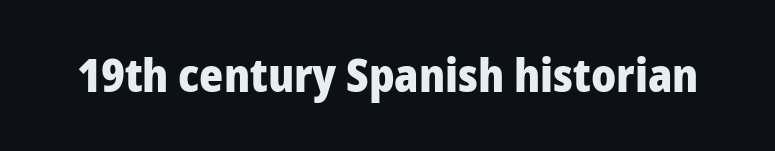
Q: Is the text bold? A: Yes.
Q: Is the text italic (slanted)? A: No, it is upright.
Q: Is the typeface a serif or a sans-serif typeface? A: Sans-serif.
Q: Is the text underlined? A: No.
Q: Is the spacing between letters normal or unusually wide? A: Normal.
Q: Width (condensed, normal, or wide)? A: Normal.
Q: Stroke contrast? A: Low.
Q: x-height? A: Medium.
Q: Monospaced? A: No.
